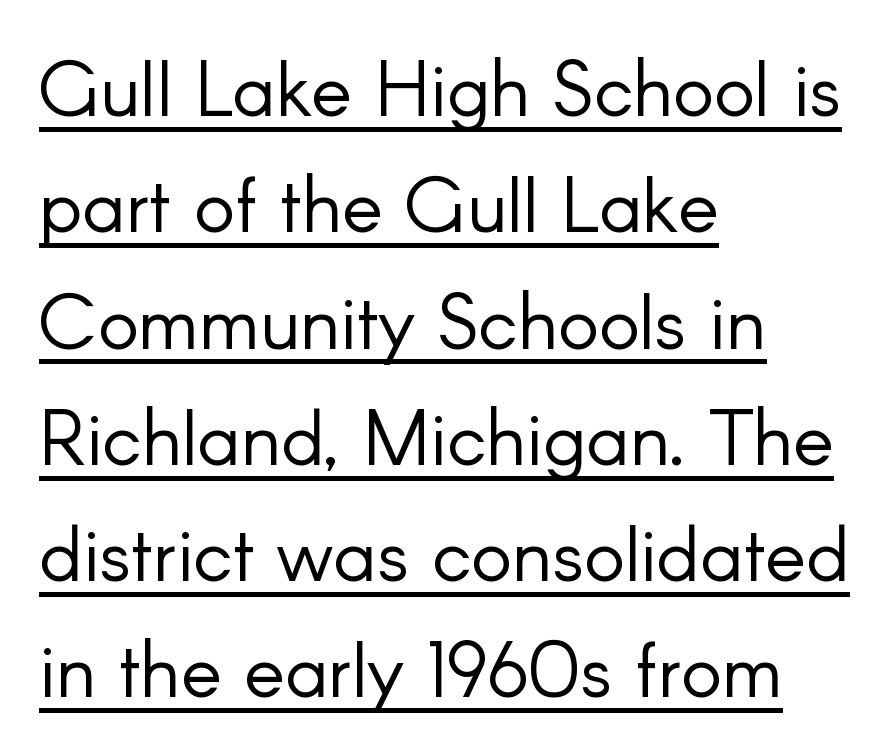
Whoever set this chose a conventional vertical rhythm. Every stem runs plumb, perpendicular to the baseline. Serifs: no, the terminals of the letterforms are clean. How are the letters spaced? Ordinarily, with no added tracking. Is the type heavy? It reads as light-to-regular instead. Varying glyph widths throughout — classic text-font behaviour.
